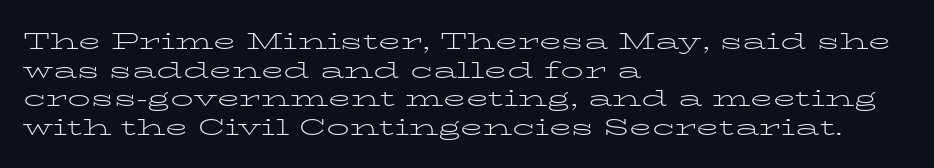
{"italic": "no", "bold": "no", "underline": "no", "align": "left", "line_spacing_ratio": 1.24, "letter_spacing": "normal", "letter_spacing_em": 0.0, "glyph_px": 23}
